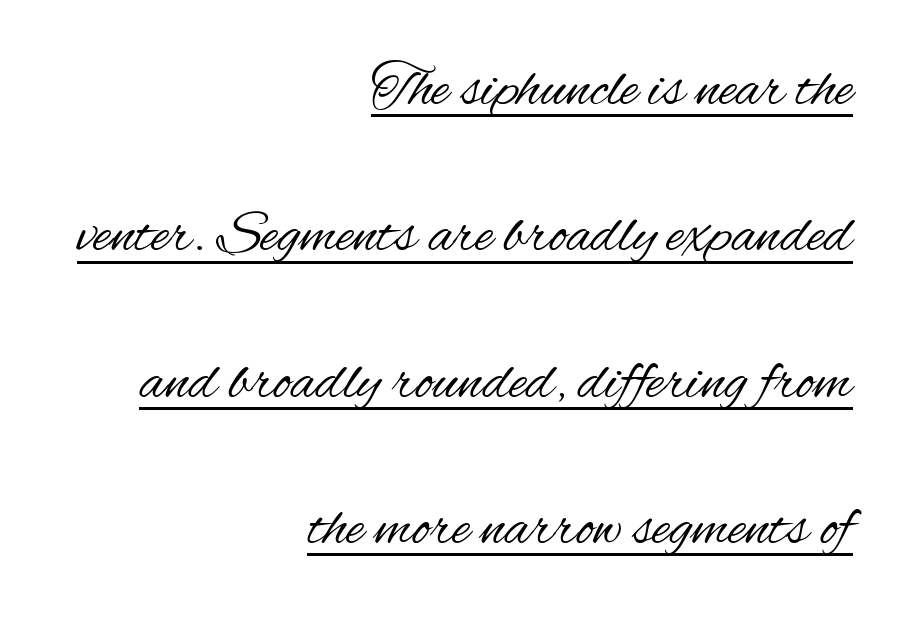
Does the leading feel generous? Absolutely, it's lavish. What stands out about the letter spacing? Nothing — it is the standard amount. Stems here are at most as thick as an everyday book face.
